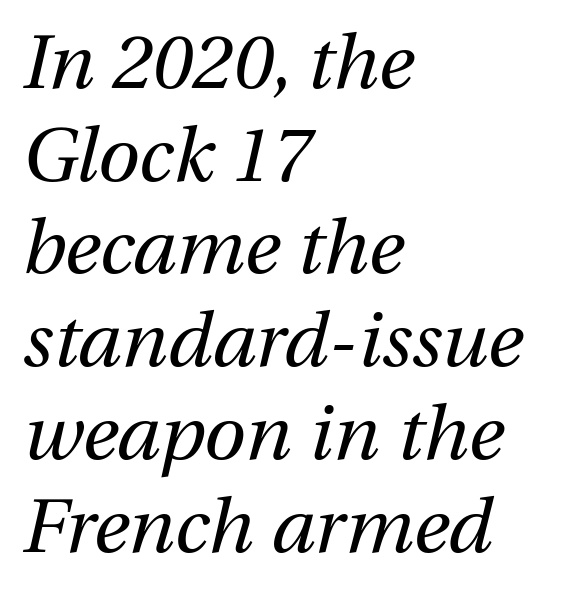
Note the varied advance widths — an 'i' is clearly narrower than an 'm'. Bare-footed words on every line. Is the type slanted? Yes — the strokes lean at a clear angle. You could call the tracking neutral — neither tight nor loose. Stroke mass is kept to a normal reading level or below. These lines are set flush left with a ragged right edge.
